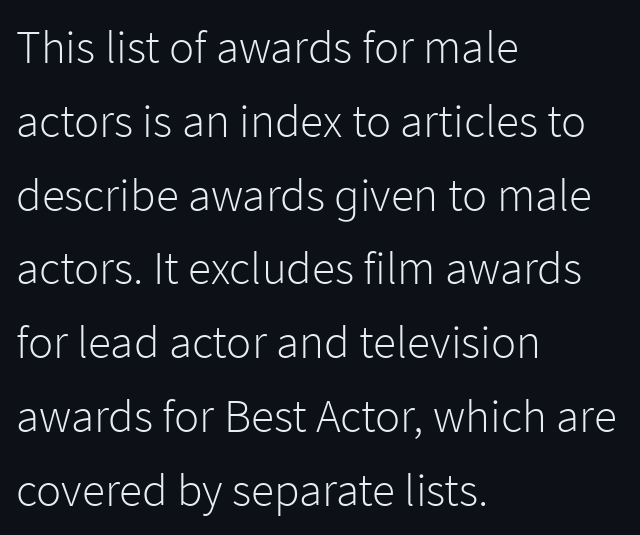
You can tell it's not italic because the verticals are truly vertical. The typeface has the unassuming heft of standard copy or less. Looks like regular typesetting: each glyph gets only the width it needs. The horizontal fit of the characters is conventional and even. Notice how the passage keeps a crisp vertical edge on the left only. The font family rendered here belongs to the sans-serif group.
